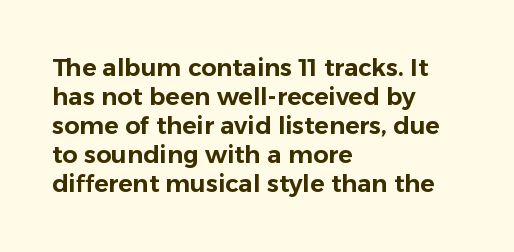
The area under the type is left untouched. Is the block centered? No — it sits flush against the left margin. Default kerning and tracking; the words read as compact shapes. Is there any slant? The stems are plumb.
